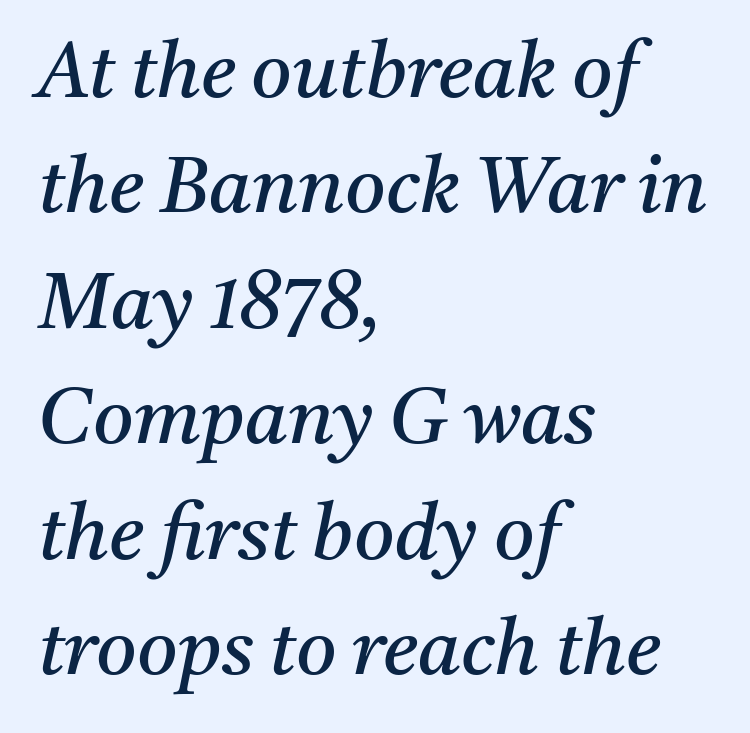
{"serif": "yes", "italic": "yes", "lean": "right", "slant_degrees": 11, "bold": "no", "weight": "regular", "width": "normal", "stroke_contrast": "medium", "x_height": "medium", "monospaced": "no", "underline": "no", "align": "left", "line_spacing": "normal", "line_spacing_ratio": 1.48, "letter_spacing": "normal", "letter_spacing_em": 0.0, "glyph_px": 78}
